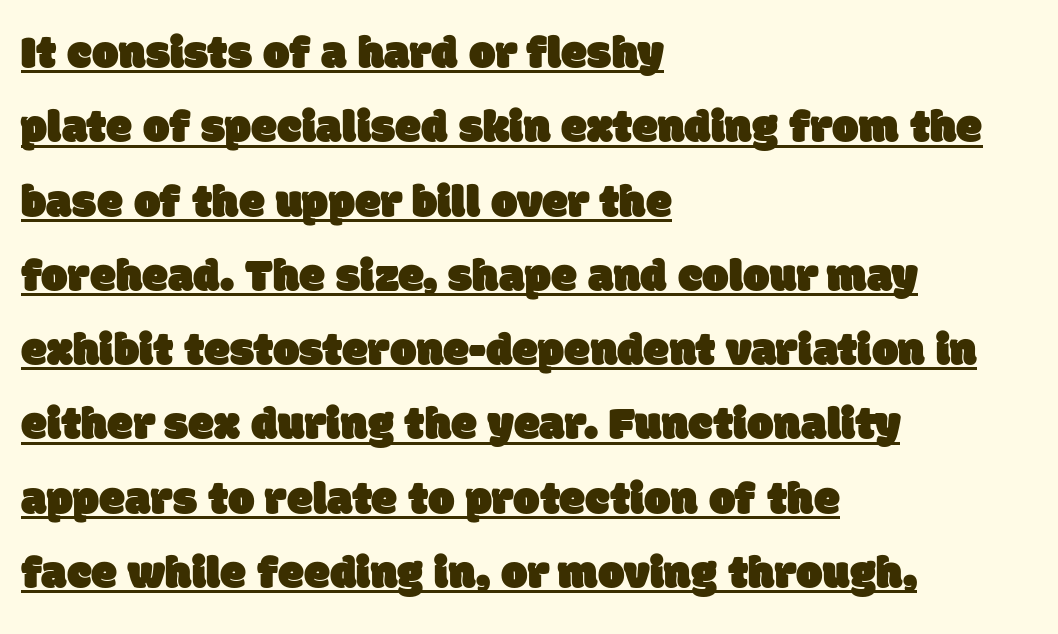
Q: Is the typeface a serif or a sans-serif typeface? A: Sans-serif.
Q: Is the text underlined? A: Yes.
Q: How is the paragraph aligned? A: Left-aligned.
Q: Is the spacing between letters normal or unusually wide? A: Normal.
Q: Is the spacing between lines tight, normal or loose? A: Normal.
Q: Width (condensed, normal, or wide)? A: Normal.
Q: Stroke contrast? A: Low.
Q: x-height? A: Large.
Q: Monospaced? A: No.
